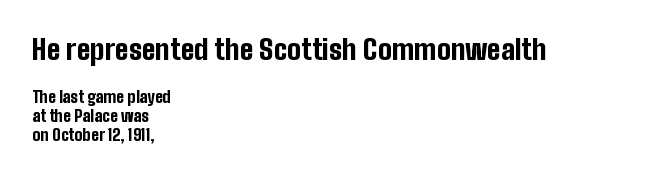
Q: Is the text bold? A: Yes.
Q: Is the text italic (slanted)? A: No, it is upright.
Q: Is the typeface a serif or a sans-serif typeface? A: Sans-serif.
Q: Is the text underlined? A: No.
Q: How is the paragraph aligned? A: Left-aligned.
Q: Is the spacing between letters normal or unusually wide? A: Normal.
Q: Which block of text is set in a larger size, the first (top) or the second (bottom)? A: The first (top) one.
Q: Width (condensed, normal, or wide)? A: Condensed.
Q: Stroke contrast? A: Low.
Q: x-height? A: Medium.
Q: Monospaced? A: No.
